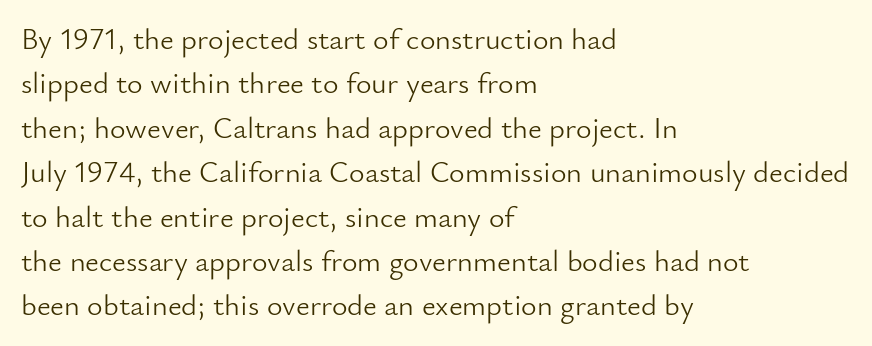
{"serif": "no", "italic": "no", "bold": "no", "weight": "light", "width": "normal", "stroke_contrast": "low", "x_height": "small", "monospaced": "no", "underline": "no", "align": "left", "line_spacing": "normal", "line_spacing_ratio": 1.48, "letter_spacing": "normal", "letter_spacing_em": 0.0, "glyph_px": 30}
